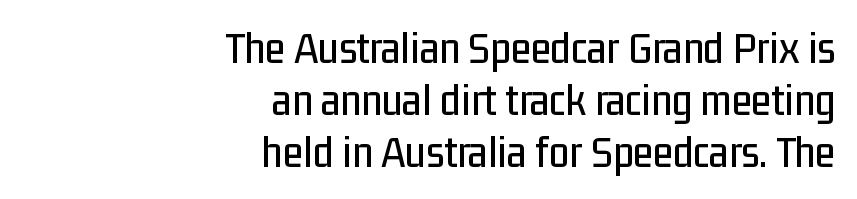
{"serif": "no", "italic": "no", "width": "condensed", "stroke_contrast": "low", "x_height": "medium", "monospaced": "no", "underline": "no", "align": "right", "line_spacing": "tight", "line_spacing_ratio": 1.13, "letter_spacing": "normal", "letter_spacing_em": 0.0, "glyph_px": 46}
